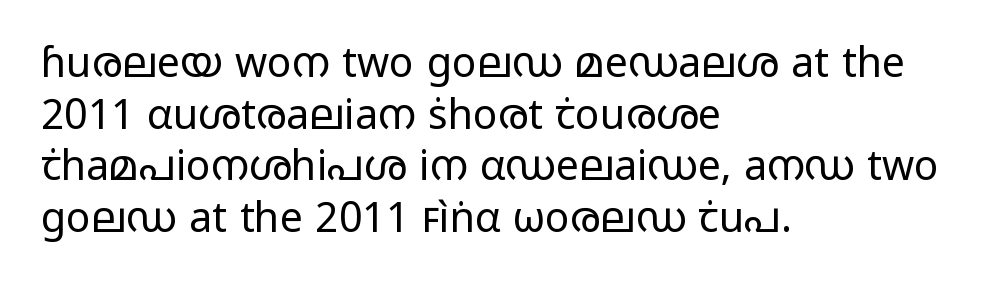
The font's upright variant was chosen for this text. The string is rendered with underlining switched off. The rendering anchors every line to the left-hand side. Does the type have serifs? No, each stem ends abruptly. Normally led — the rows are evenly, conventionally spaced.
